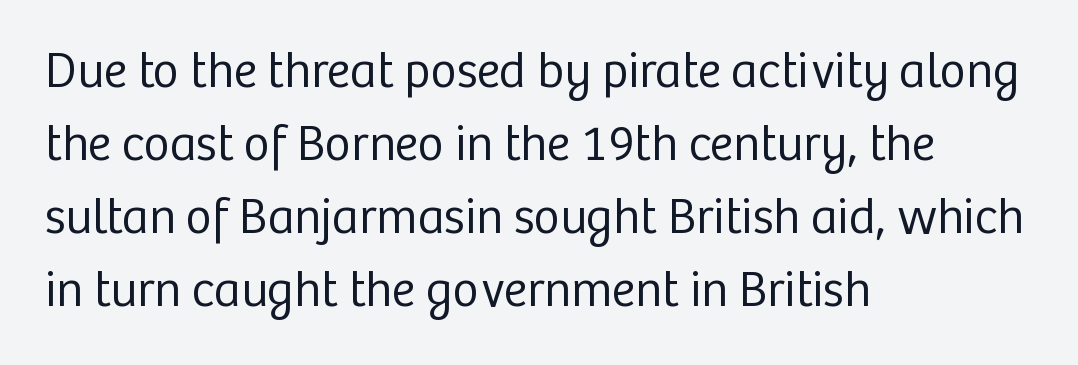
The image shows 50 px regular-weight sans-serif type, upright; set left-aligned, normal line spacing (1.46x), normal letter spacing, not underlined; low stroke contrast and a medium x-height.
